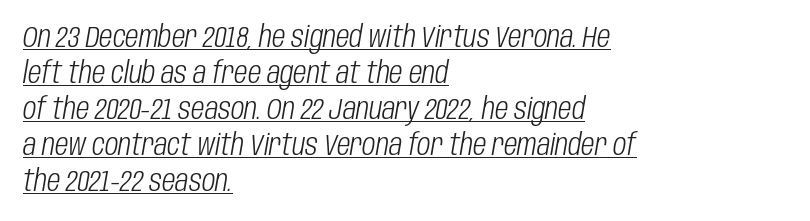
Posture: slanted. The face used here is proportionally spaced, like ordinary book or web type. The glyphs are accompanied by a horizontal stroke just below them. Left-aligned paragraph, ragged on the right.
